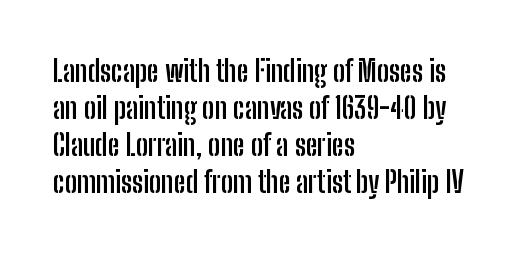
{"serif": "no", "italic": "no", "bold": "yes", "weight": "semibold", "width": "condensed", "stroke_contrast": "low", "x_height": "medium", "monospaced": "no", "underline": "no", "align": "left", "line_spacing": "normal", "line_spacing_ratio": 1.28, "letter_spacing": "normal", "letter_spacing_em": 0.0, "glyph_px": 29}
